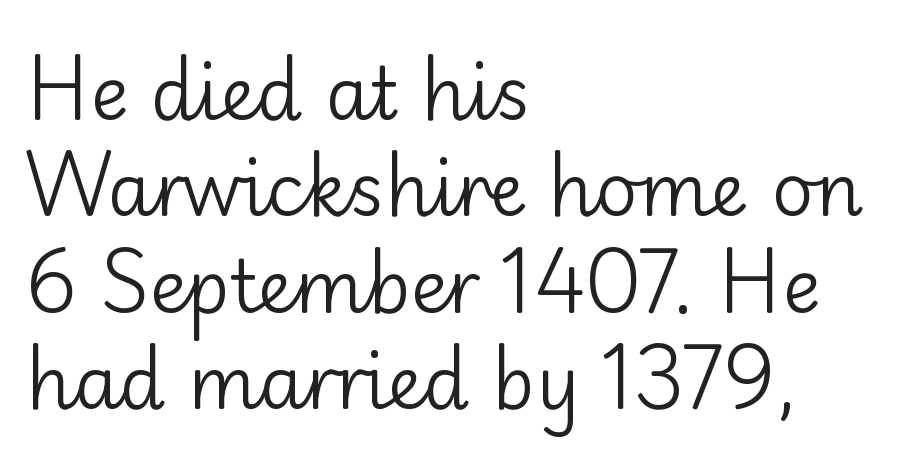
The image shows 73 px regular-weight sans-serif type, upright; set left-aligned, normal line spacing (1.32x), normal letter spacing, not underlined; low stroke contrast and a small x-height.
